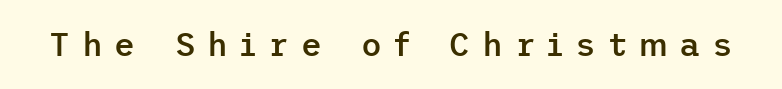
Look at the bottom of the vertical strokes: they stop flat, with no serifs. Letters rest on an invisible, unmarked baseline. No italicization has been applied; the sample stays upright. Weight check: semibold — heavier than regular, not quite bold. Characters follow at a spacing far wider than the type designer built in.
